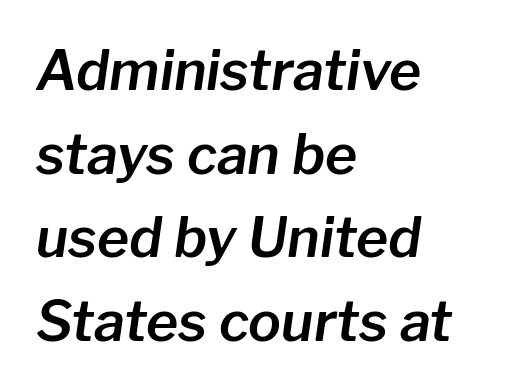
Q: Is the text italic (slanted)? A: Yes, it leans right by about 8 degrees.
Q: Is the text underlined? A: No.
Q: How is the paragraph aligned? A: Left-aligned.
Q: Is the spacing between letters normal or unusually wide? A: Normal.
Q: Is the spacing between lines tight, normal or loose? A: Normal.
Q: Width (condensed, normal, or wide)? A: Normal.
Q: Stroke contrast? A: Low.
Q: x-height? A: Medium.
Q: Monospaced? A: No.
